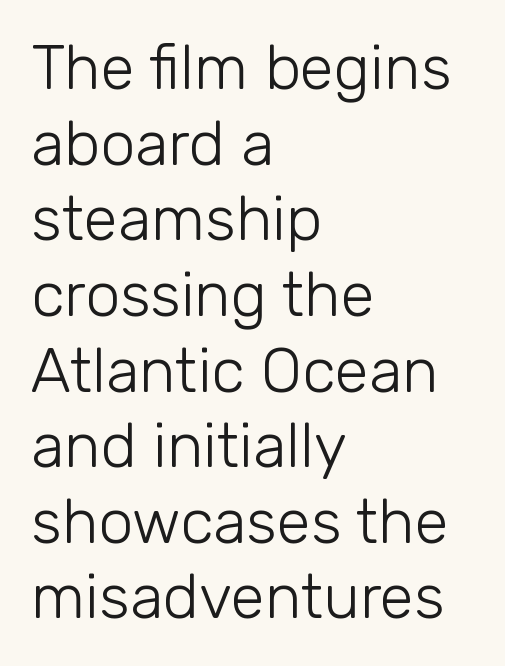
The image shows 62 px light sans-serif type, upright; set left-aligned, line spacing 1.22x, normal letter spacing, not underlined; low stroke contrast and a medium x-height.
